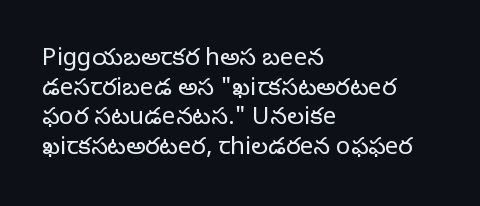
{"italic": "no", "bold": "no", "underline": "no", "align": "left", "line_spacing_ratio": 1.23, "letter_spacing": "normal", "letter_spacing_em": 0.0, "glyph_px": 24}
